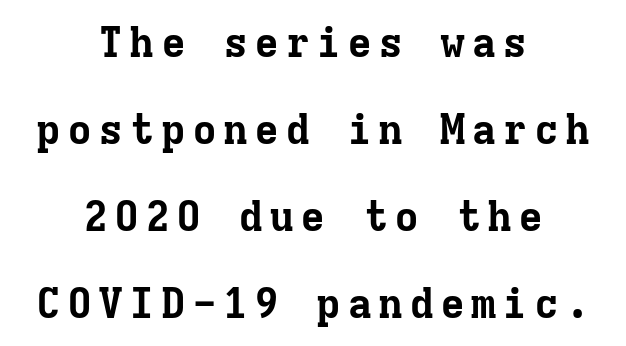
{"serif": "yes", "italic": "no", "bold": "yes", "weight": "bold", "width": "normal", "stroke_contrast": "low", "x_height": "medium", "monospaced": "yes", "underline": "no", "align": "center", "line_spacing": "loose", "line_spacing_ratio": 2.07, "glyph_px": 42}
